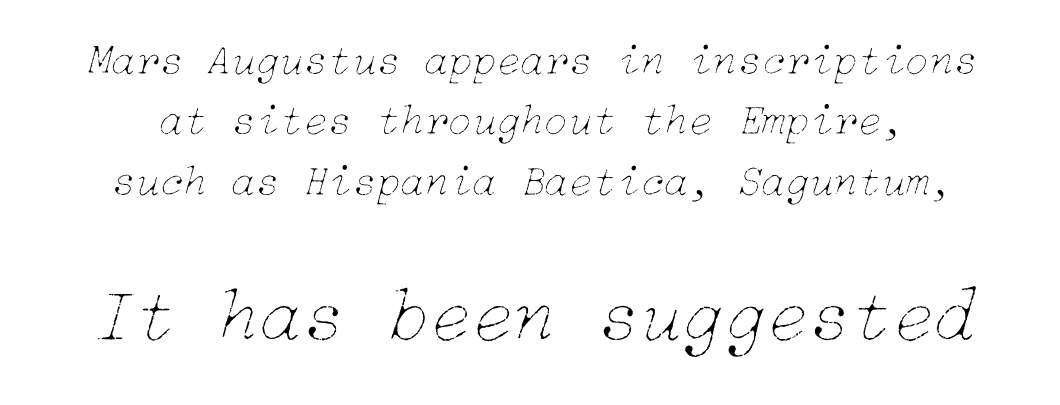
{"italic": "yes", "lean": "right", "slant_degrees": 15, "bold": "no", "weight": "thin", "width": "normal", "stroke_contrast": "low", "x_height": "medium", "underline": "no", "line_spacing": "normal", "line_spacing_ratio": 1.37, "letter_spacing": "normal", "letter_spacing_em": 0.0, "larger_block": "second", "size_ratio": 1.75, "glyph_px": 77}
